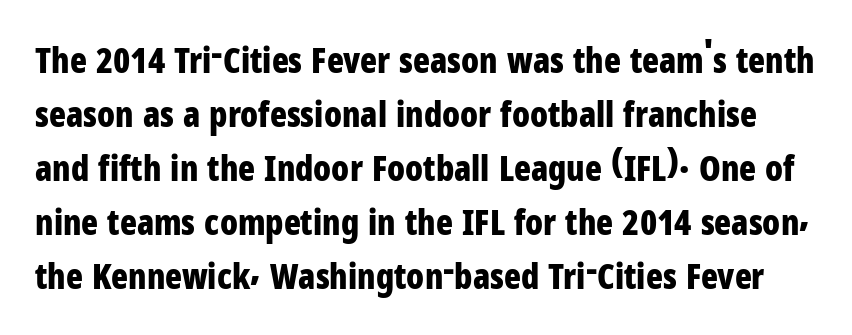
{"serif": "no", "italic": "no", "bold": "yes", "weight": "bold", "width": "condensed", "stroke_contrast": "low", "x_height": "medium", "monospaced": "no", "underline": "no", "line_spacing": "normal", "line_spacing_ratio": 1.54, "letter_spacing": "normal", "letter_spacing_em": 0.0, "glyph_px": 35}
